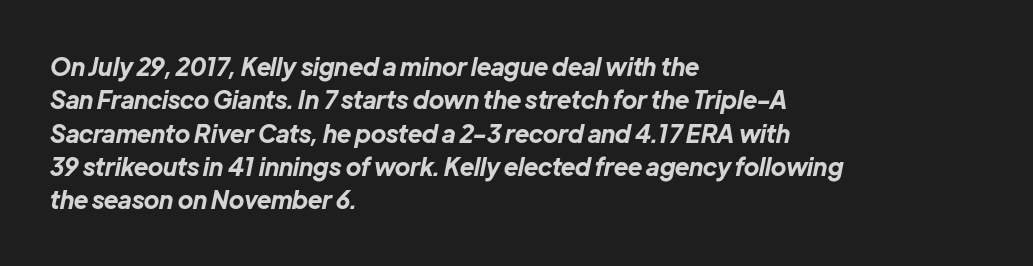
The image shows 24 px bold type, italic (leaning right); set left-aligned, normal line spacing (1.39x), normal letter spacing, not underlined.
